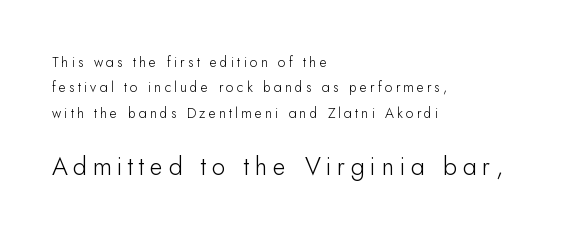
Descender tails drop into unmarked territory. Spacing between characters has been opened up far beyond the box default. Size hierarchy here favors the trailing block over the leading one. The rag falls on the right side of this text block. Is there any slant? The stems are plumb. Vertical stems look standard width or narrower in stroke.
